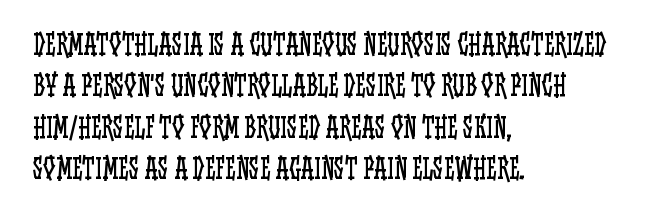
{"italic": "no", "bold": "no", "underline": "no", "align": "left", "line_spacing": "normal", "line_spacing_ratio": 1.53, "letter_spacing": "normal", "letter_spacing_em": 0.0, "glyph_px": 27}
